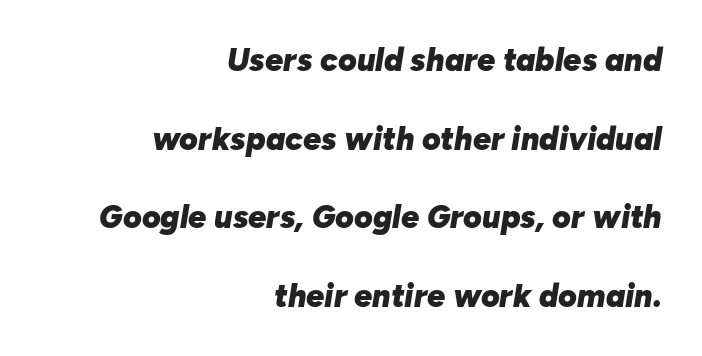
{"italic": "yes", "lean": "right", "slant_degrees": 10, "bold": "yes", "weight": "heavy", "width": "normal", "stroke_contrast": "low", "x_height": "medium", "monospaced": "no", "underline": "no", "align": "right", "line_spacing": "loose", "line_spacing_ratio": 2.46, "letter_spacing": "normal", "letter_spacing_em": 0.0, "glyph_px": 32}
